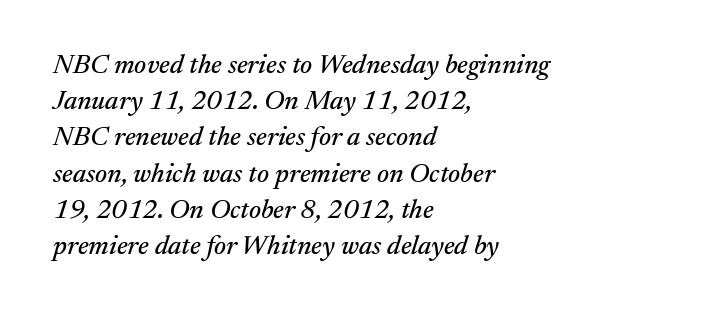
Horizontal alignment here is leftward, the default for most running prose. Notice how descenders clear the ascenders below comfortably — that's standard leading. The letters sit at their default tracking, neither squeezed nor spread. Tall strokes in this sample are angled rather than plumb. Honestly, there is no underline to notice here at all.
